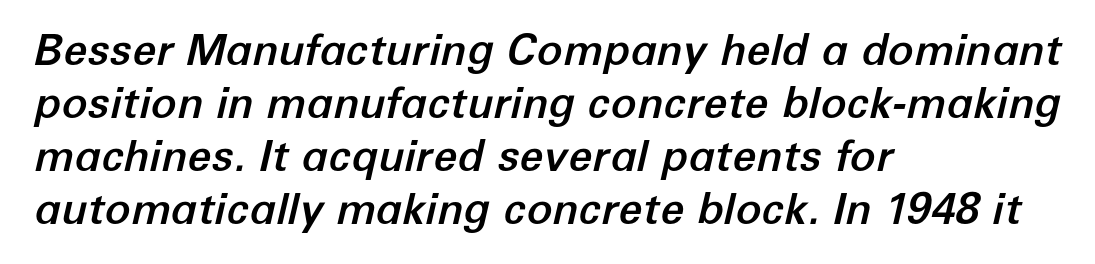
The image shows 43 px text type, italic (leaning right); set left-aligned, line spacing 1.23x, normal letter spacing, not underlined; low stroke contrast and a medium x-height.
